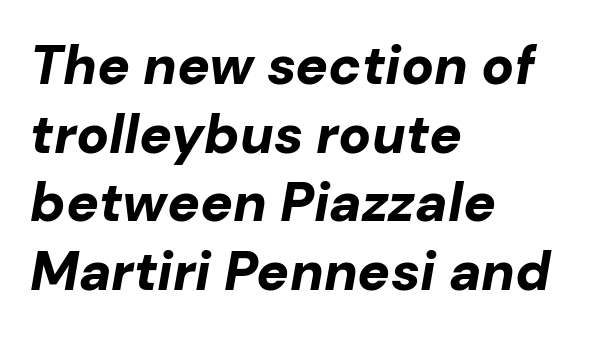
The image shows 54 px bold type, italic (leaning right); set left-aligned, normal line spacing (1.27x), normal letter spacing, not underlined; low stroke contrast and a medium x-height.
